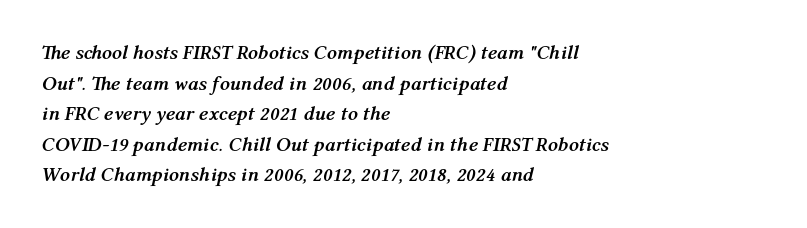
{"italic": "yes", "lean": "right", "slant_degrees": 12, "bold": "yes", "underline": "no", "align": "left", "line_spacing": "normal", "line_spacing_ratio": 1.53, "letter_spacing": "normal", "letter_spacing_em": 0.0, "glyph_px": 20}
